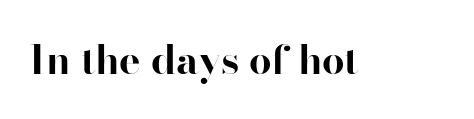
Q: Is the text bold? A: Yes.
Q: Is the text italic (slanted)? A: No, it is upright.
Q: Is the typeface a serif or a sans-serif typeface? A: Serif.
Q: Is the text underlined? A: No.
Q: Is the spacing between letters normal or unusually wide? A: Normal.
Q: Width (condensed, normal, or wide)? A: Normal.
Q: Stroke contrast? A: High.
Q: x-height? A: Small.
Q: Monospaced? A: No.
